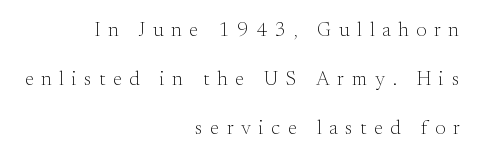
The image shows 20 px text type, upright; set right-aligned, loose line spacing (2.46x), unusually wide letter spacing (+0.39 em), not underlined.
